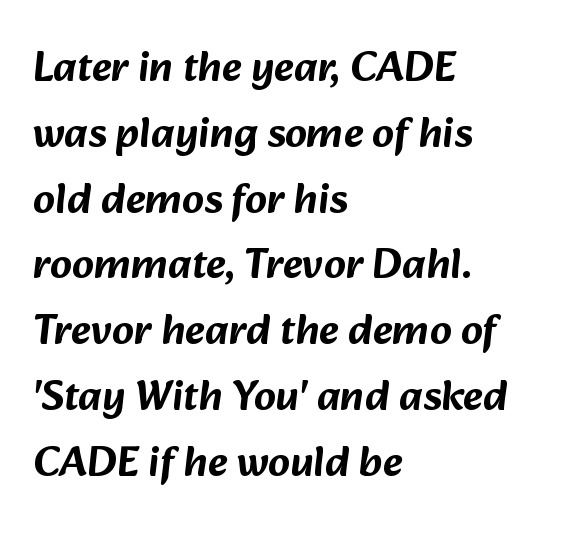
The image shows 43 px sans-serif type; set left-aligned, normal line spacing (1.53x), normal letter spacing, not underlined; low stroke contrast and a medium x-height.
